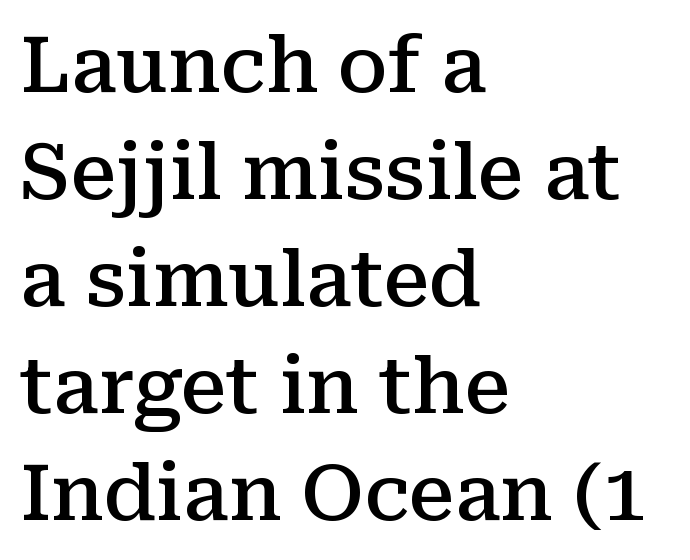
The image shows 77 px semibold serif type, upright; set left-aligned, normal line spacing (1.39x), normal letter spacing, not underlined; medium stroke contrast and a medium x-height.
